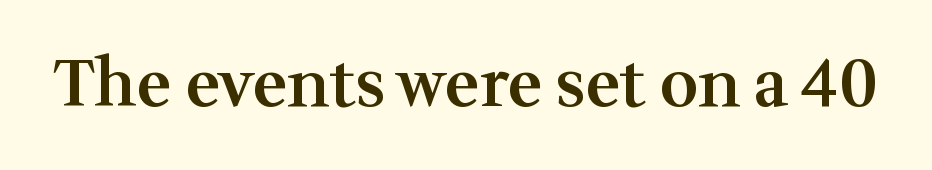
Between one letter and the next there's only the usual sliver of space. When letters stand straight like this, we call the style roman or upright. The area under the type is left untouched. This sample uses a serif face. Look at the stroke-to-counter ratio: somewhat heavy, a semibold.
